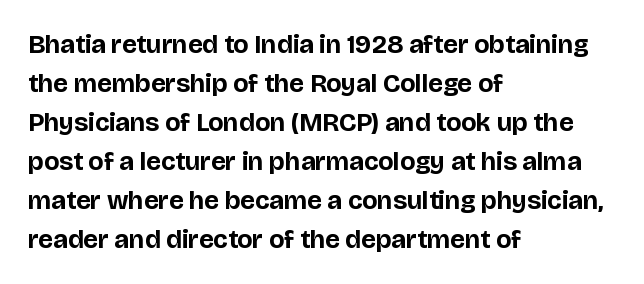
Q: Is the text bold? A: Yes.
Q: Is the text italic (slanted)? A: No, it is upright.
Q: Is the text underlined? A: No.
Q: How is the paragraph aligned? A: Left-aligned.
Q: Is the spacing between letters normal or unusually wide? A: Normal.
Q: Is the spacing between lines tight, normal or loose? A: Normal.
